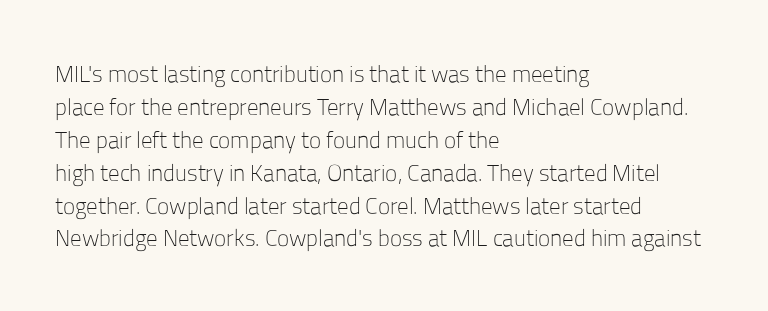
{"italic": "no", "bold": "no", "underline": "no", "align": "left", "line_spacing": "normal", "line_spacing_ratio": 1.43, "letter_spacing": "normal", "letter_spacing_em": 0.0, "glyph_px": 23}
